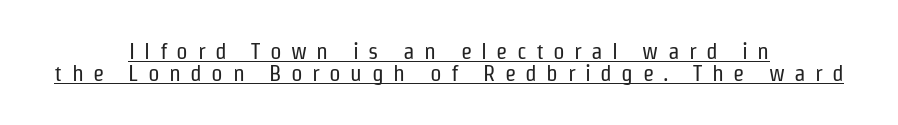
Q: Is the text bold? A: No.
Q: Is the text italic (slanted)? A: No, it is upright.
Q: Is the text underlined? A: Yes.
Q: How is the paragraph aligned? A: Centered.
Q: Is the spacing between letters normal or unusually wide? A: Unusually wide.
Q: Is the spacing between lines tight, normal or loose? A: Tight.
